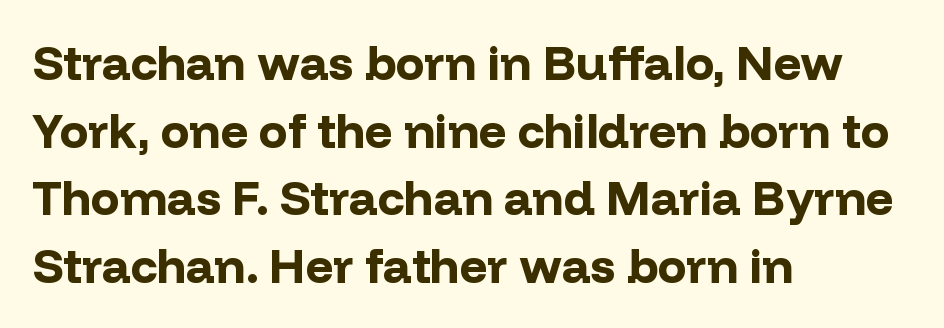
{"serif": "no", "italic": "no", "bold": "yes", "weight": "bold", "width": "normal", "stroke_contrast": "low", "x_height": "medium", "monospaced": "no", "underline": "no", "align": "left", "line_spacing": "normal", "line_spacing_ratio": 1.41, "letter_spacing": "normal", "letter_spacing_em": 0.0, "glyph_px": 48}
